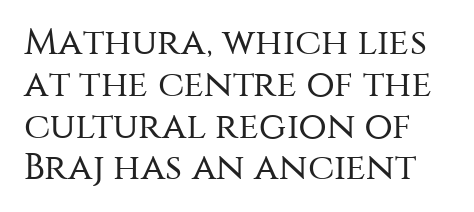
The designer dialed line spacing down below the default. These lines are composed in type without serifs. Counters stay open thanks to moderate or lighter strokes. A typesetter would call this zero additional tracking. Bare-footed words on every line. Here the designer chose a conventional face with non-uniform glyph widths.
